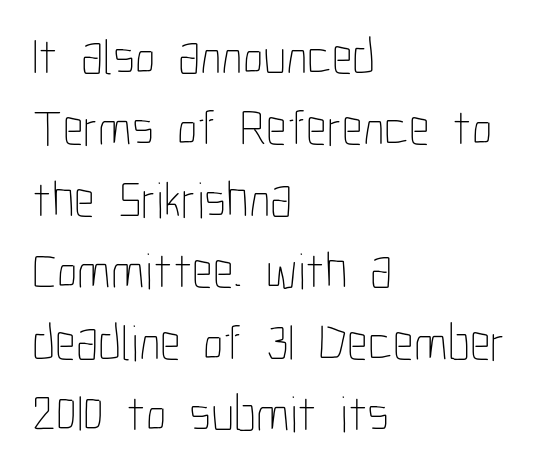
A typesetter would call this proportional, since set widths differ per character. The font sits on the lighter half of the weight spectrum, regular included. In CSS terms this would be text-align: left. You can tell it's not italic because the verticals are truly vertical. This rendering features lettering with no underline.
